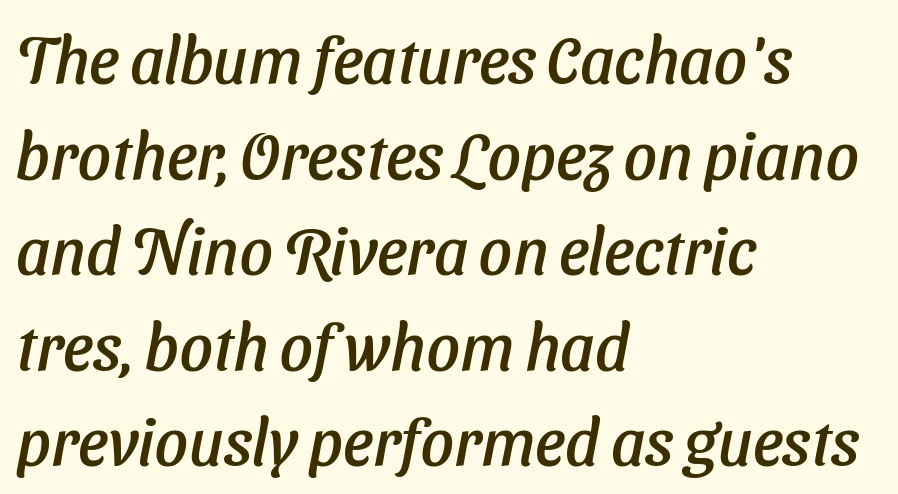
Leading: standard. Between one letter and the next there's only the usual sliver of space. Alignment: flush left. A bare baseline throughout the passage. Spacing verdict: proportional, widths tailored to each character.
